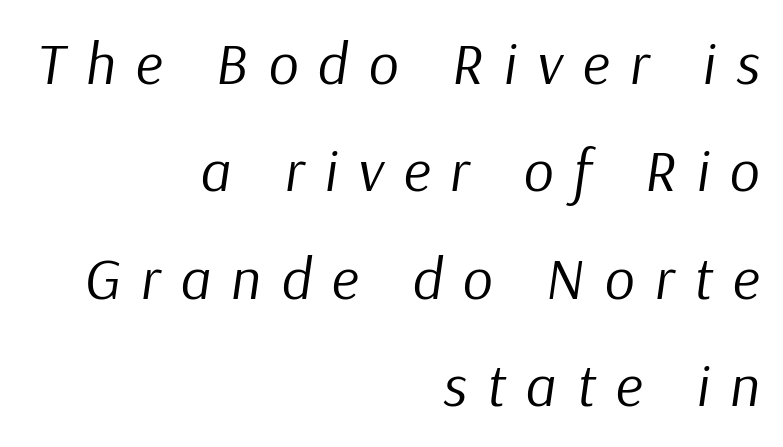
Q: Is the text bold? A: No.
Q: Is the text italic (slanted)? A: Yes, it leans right by about 9 degrees.
Q: Is the text underlined? A: No.
Q: How is the paragraph aligned? A: Right-aligned.
Q: Is the spacing between letters normal or unusually wide? A: Unusually wide.
Q: Width (condensed, normal, or wide)? A: Normal.
Q: Stroke contrast? A: Low.
Q: x-height? A: Medium.
Q: Monospaced? A: No.
